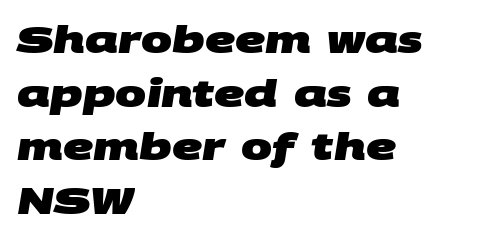
{"serif": "no", "bold": "yes", "weight": "heavy", "width": "wide", "stroke_contrast": "medium", "x_height": "large", "monospaced": "no", "underline": "no", "align": "left", "line_spacing": "normal", "line_spacing_ratio": 1.45, "letter_spacing": "normal", "letter_spacing_em": 0.0, "glyph_px": 37}
